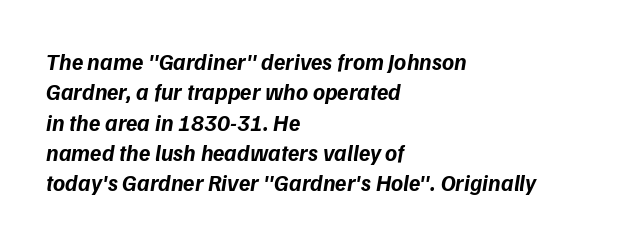
{"italic": "yes", "lean": "right", "slant_degrees": 9, "bold": "yes", "underline": "no", "align": "left", "line_spacing": "normal", "line_spacing_ratio": 1.32, "letter_spacing": "normal", "letter_spacing_em": 0.0, "glyph_px": 23}
